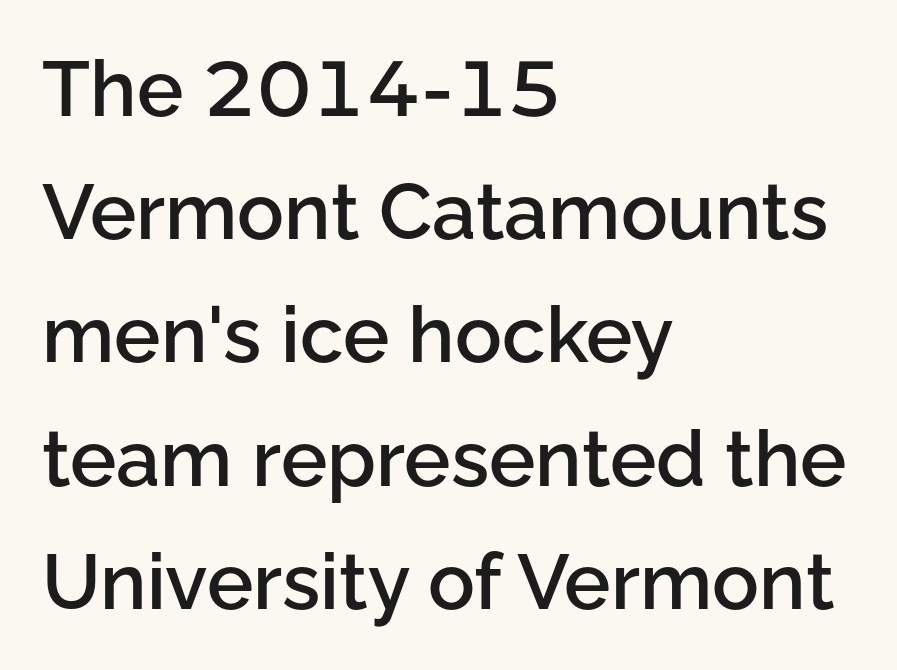
The image shows 78 px semibold sans-serif type, upright; set left-aligned, normal line spacing (1.58x), normal letter spacing, not underlined; low stroke contrast and a medium x-height.
